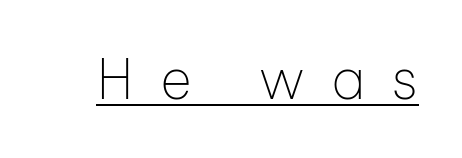
The specimen includes a rule beneath the text block's lines. Think of a printed novel: that variable character pitch is what you see here. Loose tracking; the words dissolve into strings of separated letters. This is the regular roman posture of the typeface. On a weight scale, this lands at 450 or below.
